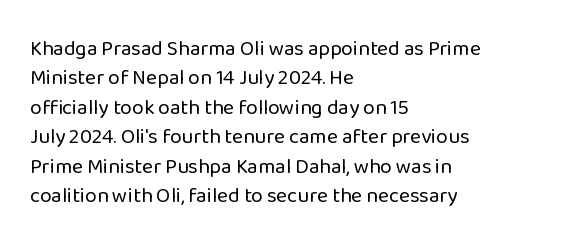
{"italic": "no", "bold": "no", "underline": "no", "align": "left", "line_spacing": "normal", "line_spacing_ratio": 1.4, "letter_spacing": "normal", "letter_spacing_em": 0.0, "glyph_px": 21}
